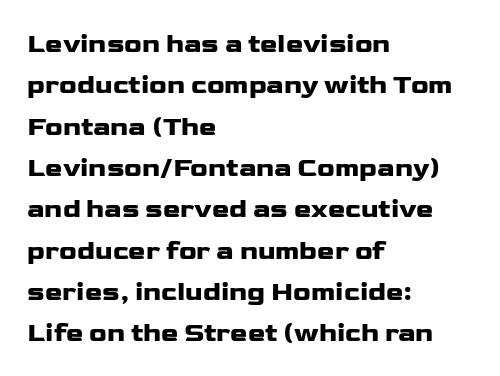
The image shows 26 px text type, upright; set left-aligned, normal line spacing (1.59x), normal letter spacing, not underlined.
